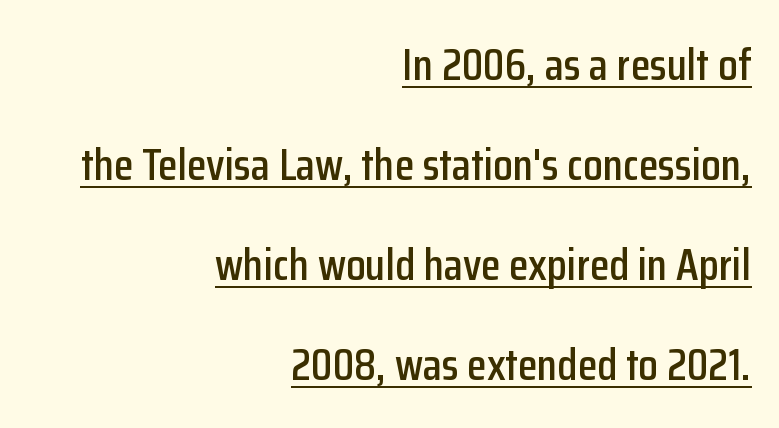
Q: Is the text italic (slanted)? A: No, it is upright.
Q: Is the typeface a serif or a sans-serif typeface? A: Sans-serif.
Q: Is the text underlined? A: Yes.
Q: How is the paragraph aligned? A: Right-aligned.
Q: Is the spacing between letters normal or unusually wide? A: Normal.
Q: Is the spacing between lines tight, normal or loose? A: Loose.
Q: Width (condensed, normal, or wide)? A: Condensed.
Q: Stroke contrast? A: Low.
Q: x-height? A: Medium.
Q: Monospaced? A: No.
